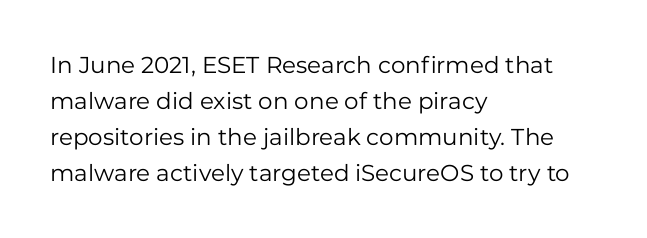
Q: Is the text bold? A: No.
Q: Is the text italic (slanted)? A: No, it is upright.
Q: Is the text underlined? A: No.
Q: How is the paragraph aligned? A: Left-aligned.
Q: Is the spacing between letters normal or unusually wide? A: Normal.
Q: Is the spacing between lines tight, normal or loose? A: Normal.
